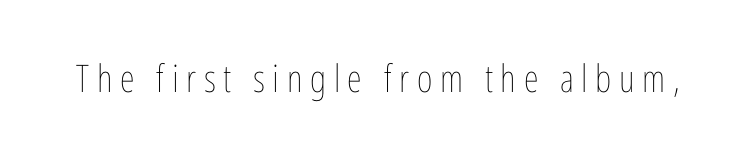
Do the characters align in a grid? No, the font is proportional. The weight would be labelled regular, book, light, or lighter still. Quick note: underline off. Does extra space separate the letters? Yes, quite a lot of it.
